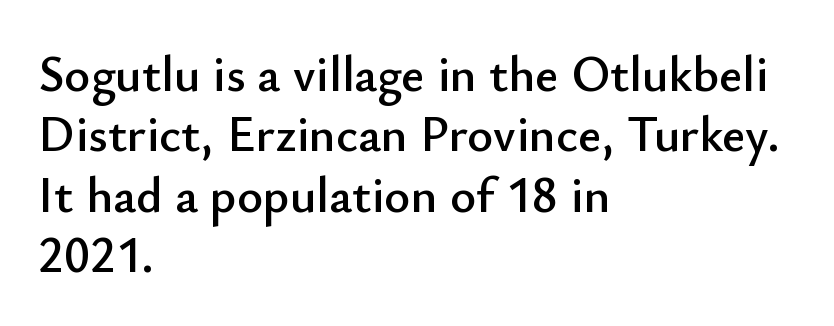
The image shows 50 px sans-serif type, upright; set left-aligned, line spacing 1.21x, normal letter spacing, not underlined; low stroke contrast and a small x-height.
